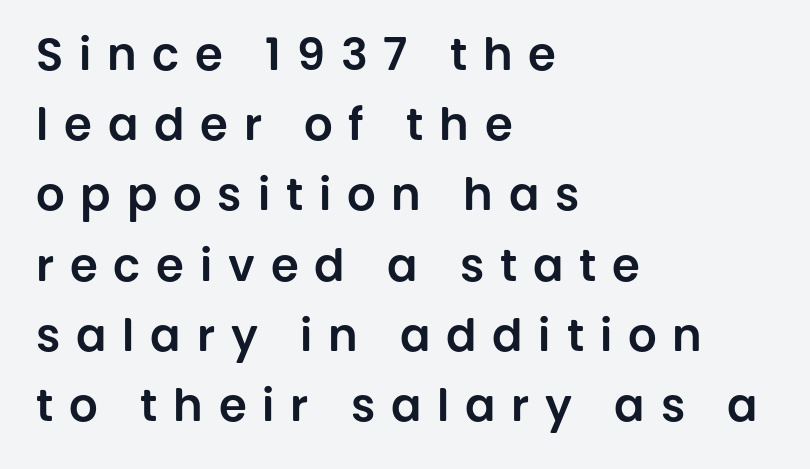
{"serif": "no", "italic": "no", "width": "normal", "stroke_contrast": "low", "x_height": "large", "monospaced": "no", "underline": "no", "align": "left", "line_spacing": "normal", "line_spacing_ratio": 1.56, "letter_spacing": "wide", "letter_spacing_em": 0.35, "glyph_px": 45}
